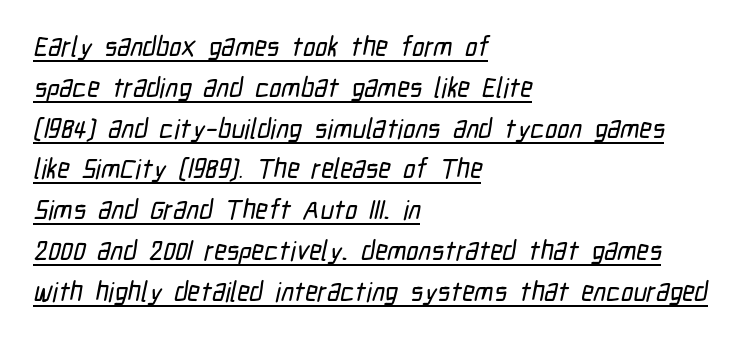
{"underline": "yes", "align": "left", "line_spacing": "normal", "line_spacing_ratio": 1.51, "letter_spacing": "normal", "letter_spacing_em": 0.0, "glyph_px": 27}
